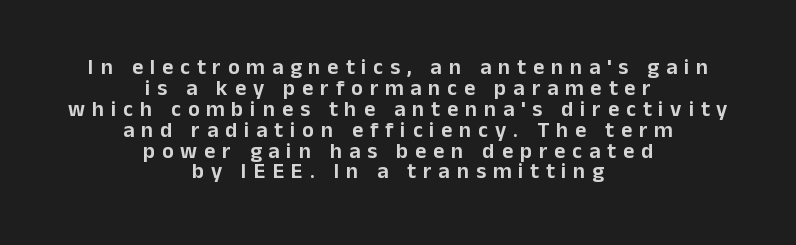
Q: Is the text italic (slanted)? A: No, it is upright.
Q: Is the text underlined? A: No.
Q: How is the paragraph aligned? A: Centered.
Q: Is the spacing between letters normal or unusually wide? A: Unusually wide.
Q: Is the spacing between lines tight, normal or loose? A: Tight.
